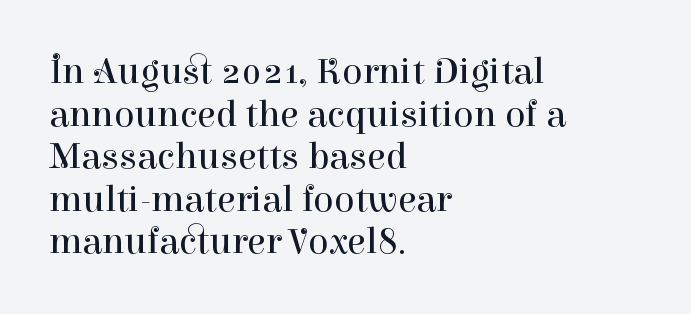
{"serif": "yes", "italic": "no", "bold": "no", "weight": "regular", "width": "normal", "stroke_contrast": "high", "x_height": "medium", "monospaced": "no", "underline": "no", "align": "left", "line_spacing": "tight", "line_spacing_ratio": 1.12, "letter_spacing": "normal", "letter_spacing_em": 0.0, "glyph_px": 38}
